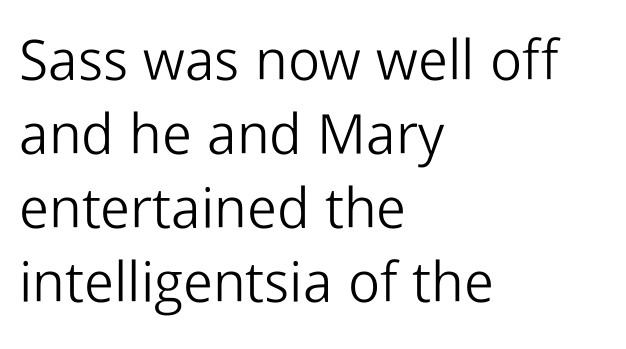
{"serif": "no", "italic": "no", "bold": "no", "weight": "light", "width": "normal", "stroke_contrast": "low", "x_height": "medium", "monospaced": "no", "underline": "no", "align": "left", "line_spacing": "normal", "line_spacing_ratio": 1.32, "letter_spacing": "normal", "letter_spacing_em": 0.0, "glyph_px": 56}
